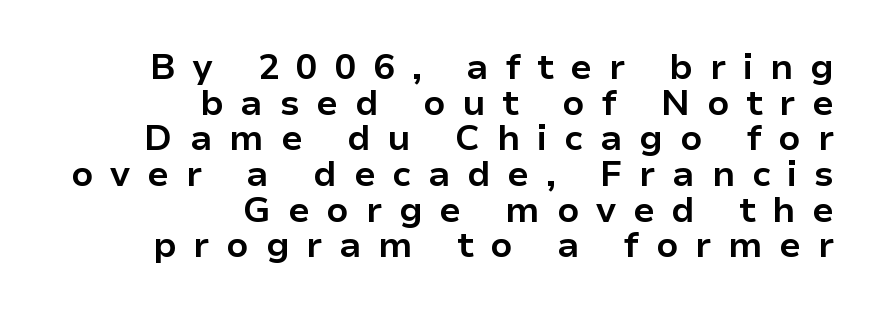
The image shows 36 px bold sans-serif type, upright; set right-aligned, tight line spacing (0.99x), unusually wide letter spacing (+0.47 em), not underlined; low stroke contrast and a medium x-height.
